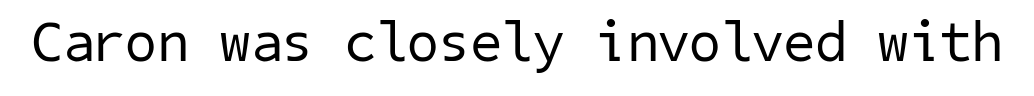
The passage shown is not bold in any degree. Descenders are the only things crossing below the line. Stroke terminals: plain, sans-serif. Nothing unusual about the tracking: characters are spaced as the font intends.
